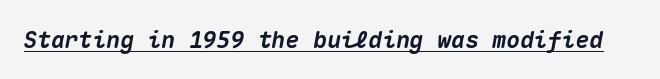
{"italic": "yes", "lean": "right", "slant_degrees": 10, "bold": "yes", "underline": "yes", "letter_spacing": "normal", "letter_spacing_em": 0.0, "glyph_px": 23}
